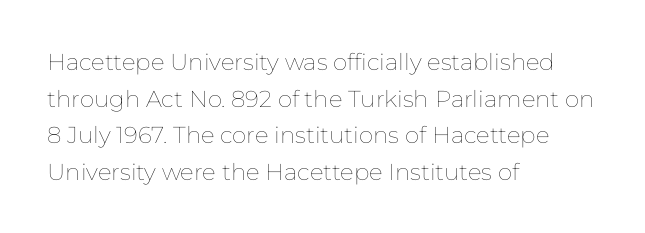
{"italic": "no", "bold": "no", "underline": "no", "align": "left", "line_spacing": "normal", "line_spacing_ratio": 1.59, "letter_spacing": "normal", "letter_spacing_em": 0.0, "glyph_px": 23}
